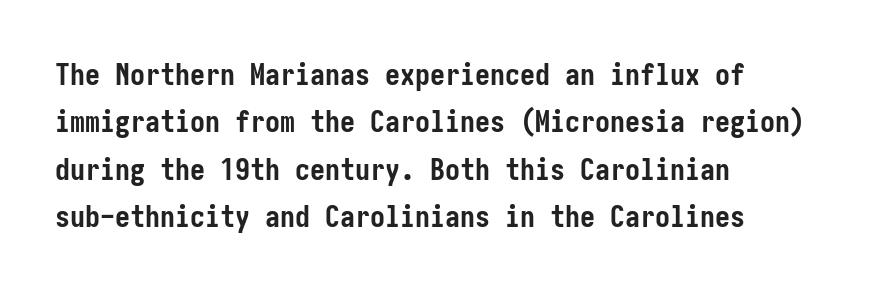
{"serif": "no", "italic": "no", "bold": "yes", "weight": "semibold", "width": "condensed", "stroke_contrast": "low", "x_height": "medium", "underline": "no", "align": "left", "line_spacing": "normal", "line_spacing_ratio": 1.58, "letter_spacing": "normal", "letter_spacing_em": 0.0, "glyph_px": 30}
